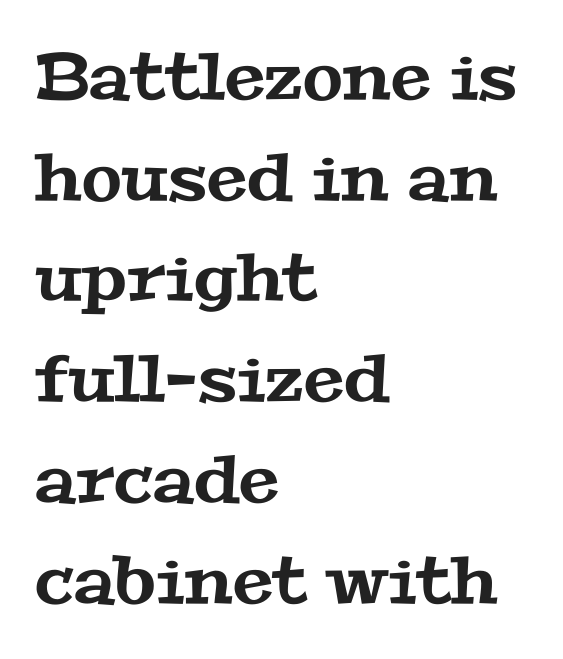
{"serif": "yes", "width": "wide", "stroke_contrast": "medium", "x_height": "medium", "monospaced": "no", "underline": "no", "align": "left", "line_spacing": "normal", "line_spacing_ratio": 1.55, "letter_spacing": "normal", "letter_spacing_em": 0.0, "glyph_px": 65}
